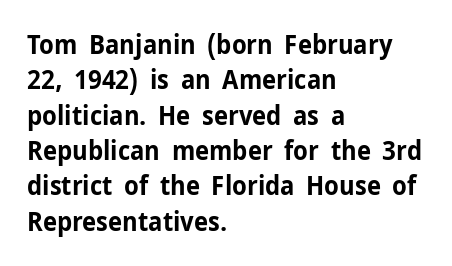
Q: Is the text bold? A: Yes.
Q: Is the text italic (slanted)? A: No, it is upright.
Q: Is the text underlined? A: No.
Q: How is the paragraph aligned? A: Left-aligned.
Q: Is the spacing between letters normal or unusually wide? A: Normal.
Q: Is the spacing between lines tight, normal or loose? A: Normal.
